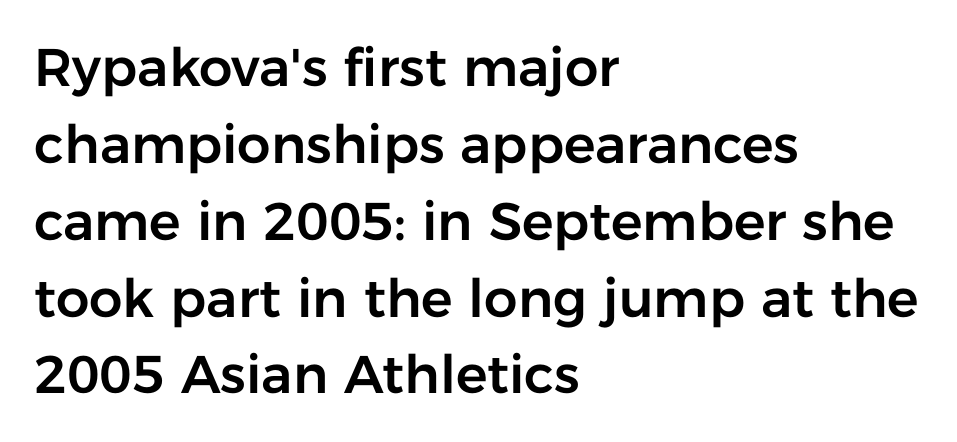
Q: Is the text italic (slanted)? A: No, it is upright.
Q: Is the typeface a serif or a sans-serif typeface? A: Sans-serif.
Q: Is the text underlined? A: No.
Q: How is the paragraph aligned? A: Left-aligned.
Q: Is the spacing between letters normal or unusually wide? A: Normal.
Q: Is the spacing between lines tight, normal or loose? A: Normal.
Q: Width (condensed, normal, or wide)? A: Normal.
Q: Stroke contrast? A: Low.
Q: x-height? A: Medium.
Q: Monospaced? A: No.
